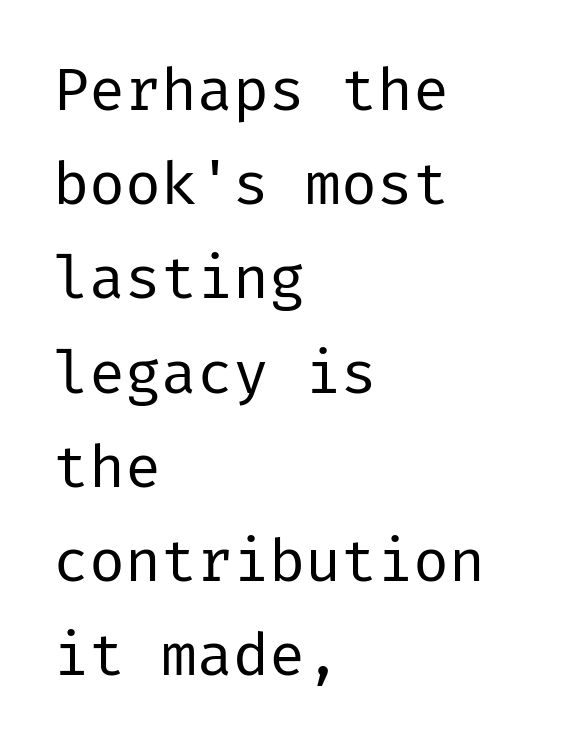
Q: Is the text bold? A: No.
Q: Is the text italic (slanted)? A: No, it is upright.
Q: Is the typeface a serif or a sans-serif typeface? A: Sans-serif.
Q: Is the text underlined? A: No.
Q: How is the paragraph aligned? A: Left-aligned.
Q: Is the spacing between letters normal or unusually wide? A: Normal.
Q: Is the spacing between lines tight, normal or loose? A: Normal.
Q: Width (condensed, normal, or wide)? A: Normal.
Q: Stroke contrast? A: Low.
Q: x-height? A: Medium.
